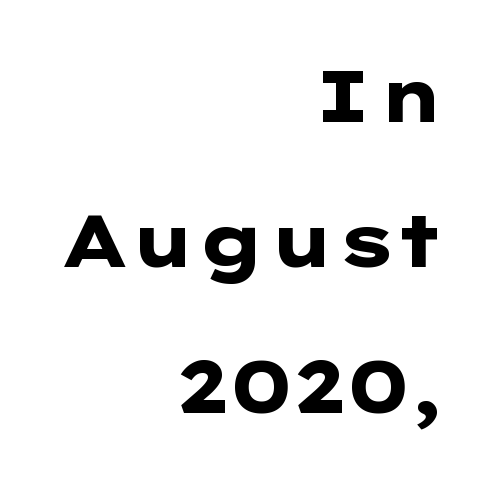
{"serif": "no", "italic": "no", "bold": "yes", "weight": "heavy", "width": "wide", "stroke_contrast": "low", "x_height": "medium", "underline": "no", "align": "right", "line_spacing": "loose", "line_spacing_ratio": 1.99, "letter_spacing": "normal", "letter_spacing_em": 0.0, "glyph_px": 73}
